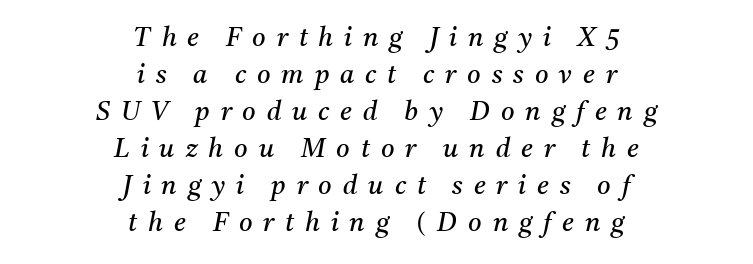
{"italic": "yes", "lean": "right", "slant_degrees": 11, "bold": "no", "underline": "no", "align": "center", "line_spacing": "normal", "line_spacing_ratio": 1.42, "letter_spacing": "wide", "letter_spacing_em": 0.42, "glyph_px": 26}
